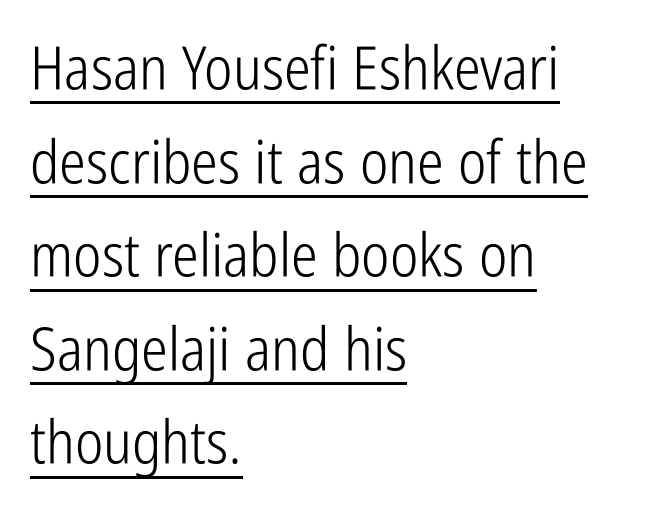
The image shows 60 px light, condensed sans-serif type, upright; set left-aligned, normal line spacing (1.56x), normal letter spacing, underlined; low stroke contrast and a medium x-height.
